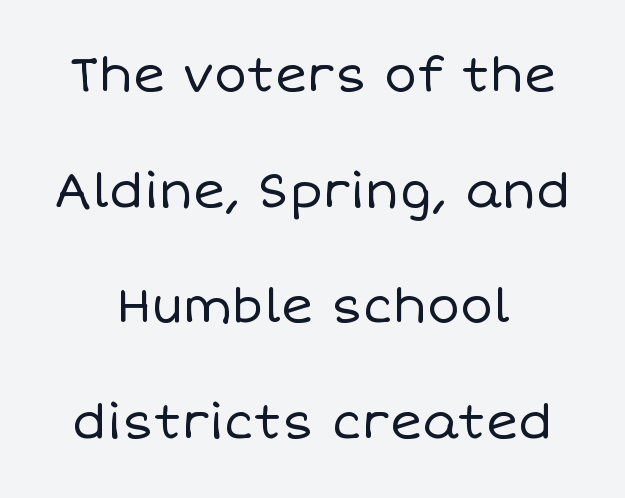
Q: Is the text bold? A: No.
Q: Is the text italic (slanted)? A: No, it is upright.
Q: Is the text underlined? A: No.
Q: How is the paragraph aligned? A: Centered.
Q: Is the spacing between letters normal or unusually wide? A: Normal.
Q: Is the spacing between lines tight, normal or loose? A: Loose.
Q: Width (condensed, normal, or wide)? A: Normal.
Q: Stroke contrast? A: Low.
Q: x-height? A: Large.
Q: Monospaced? A: No.
